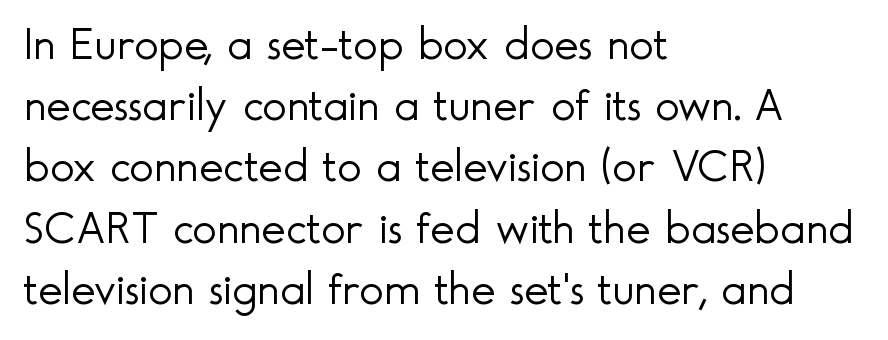
{"serif": "no", "italic": "no", "bold": "no", "weight": "light", "width": "normal", "x_height": "small", "monospaced": "no", "underline": "no", "align": "left", "line_spacing": "normal", "line_spacing_ratio": 1.33, "letter_spacing": "normal", "letter_spacing_em": 0.0, "glyph_px": 46}
